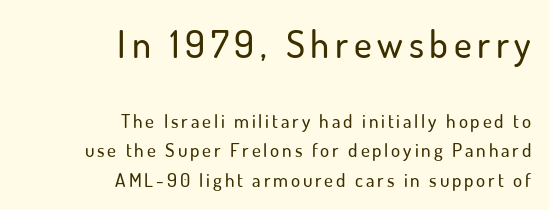
Block one is the big one; block two sits smaller underneath. Clear beneath every line of the passage. Does the type have serifs? No, each stem ends abruptly. These lines are rendered in a variable-pitch font. The lines are quadded right.
